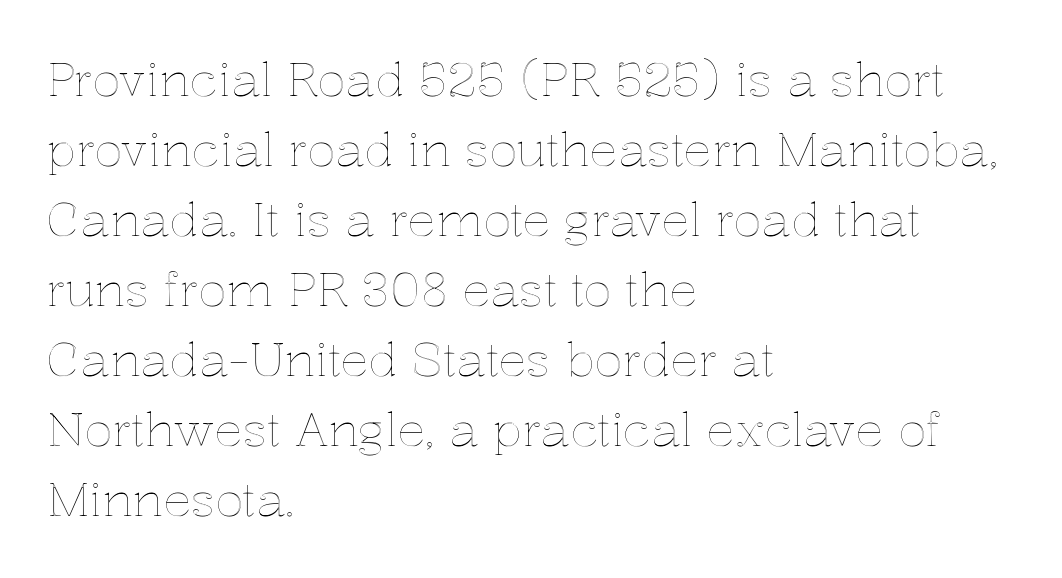
{"italic": "no", "width": "normal", "x_height": "medium", "monospaced": "no", "underline": "no", "align": "left", "line_spacing": "normal", "line_spacing_ratio": 1.49, "letter_spacing": "normal", "letter_spacing_em": 0.0, "glyph_px": 47}
